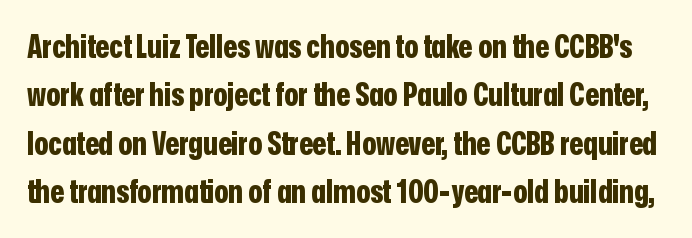
{"serif": "no", "italic": "no", "bold": "yes", "weight": "bold", "width": "condensed", "stroke_contrast": "low", "x_height": "medium", "monospaced": "no", "underline": "no", "line_spacing": "normal", "line_spacing_ratio": 1.51, "letter_spacing": "normal", "letter_spacing_em": 0.0, "glyph_px": 32}
